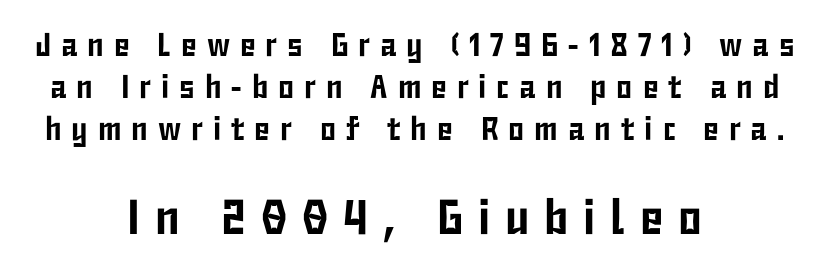
The image shows 49 px condensed sans-serif type, upright; set centered, normal line spacing (1.28x), unusually wide letter spacing (+0.3 em), not underlined; the second (bottom) block is 1.48x larger; low stroke contrast and a medium x-height.
